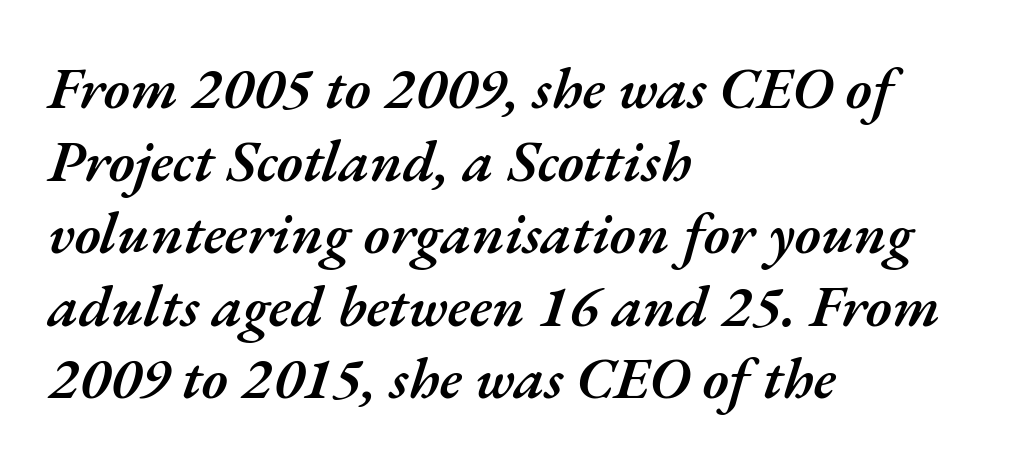
{"italic": "yes", "lean": "right", "slant_degrees": 17, "bold": "semi", "weight": "semibold", "width": "normal", "stroke_contrast": "medium", "x_height": "small", "monospaced": "no", "underline": "no", "align": "left", "line_spacing_ratio": 1.23, "letter_spacing": "normal", "letter_spacing_em": 0.0, "glyph_px": 59}
